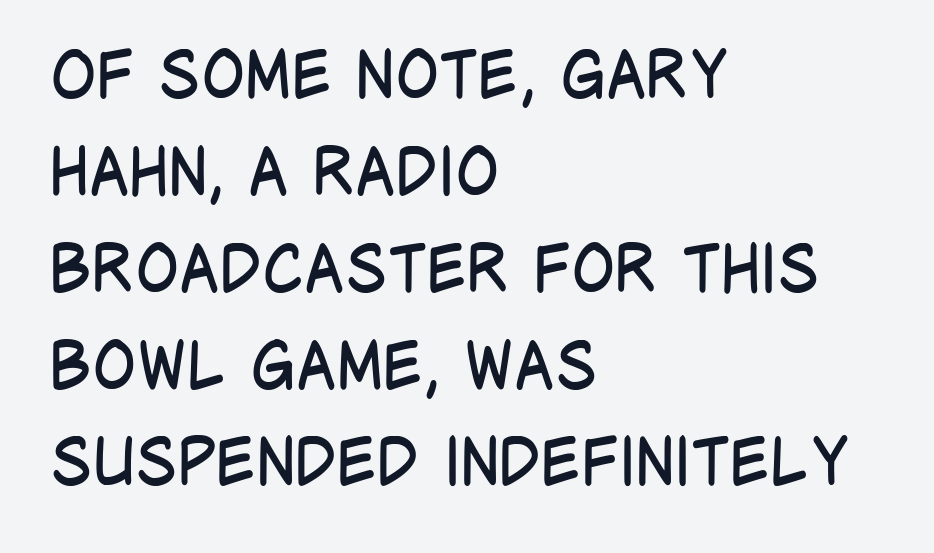
{"serif": "no", "italic": "no", "bold": "no", "weight": "regular", "width": "condensed", "stroke_contrast": "low", "x_height": "large", "monospaced": "no", "underline": "no", "align": "left", "line_spacing": "normal", "line_spacing_ratio": 1.49, "letter_spacing": "normal", "letter_spacing_em": 0.0, "glyph_px": 65}
